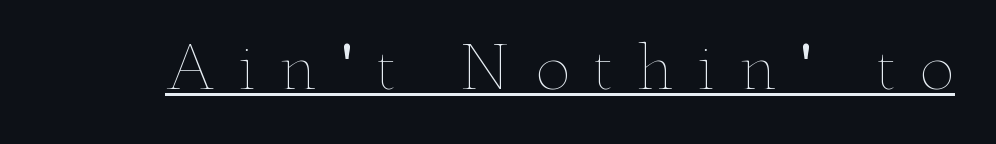
Q: Is the text bold? A: No.
Q: Is the text italic (slanted)? A: No, it is upright.
Q: Is the text underlined? A: Yes.
Q: Is the spacing between letters normal or unusually wide? A: Unusually wide.
Q: Width (condensed, normal, or wide)? A: Wide.
Q: Stroke contrast? A: Low.
Q: x-height? A: Small.
Q: Monospaced? A: No.
